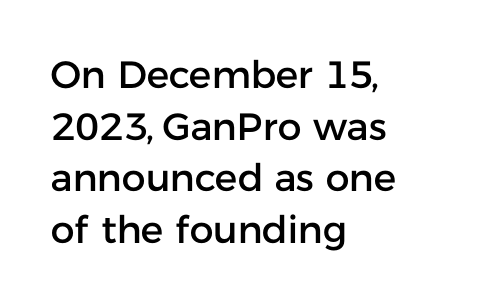
The image shows 38 px sans-serif type, upright; set left-aligned, normal line spacing (1.36x), normal letter spacing, not underlined; low stroke contrast and a medium x-height.
